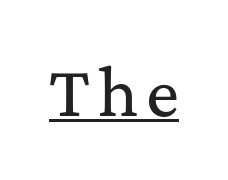
{"serif": "yes", "italic": "no", "width": "normal", "stroke_contrast": "medium", "x_height": "medium", "monospaced": "no", "underline": "yes", "glyph_px": 62}
